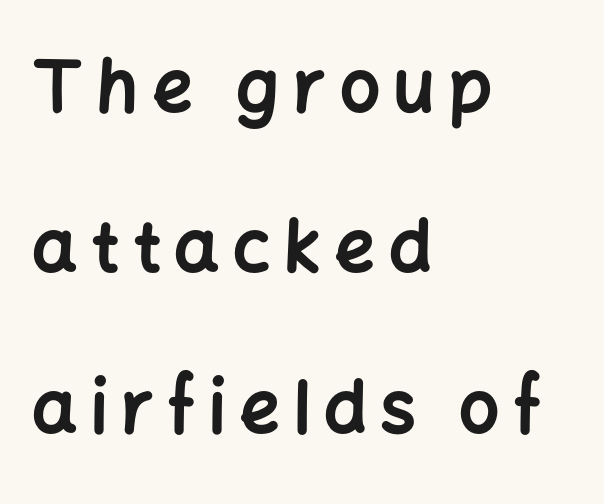
The image shows 71 px bold sans-serif type, upright; set left-aligned, loose line spacing (2.26x), not underlined; low stroke contrast and a medium x-height.
